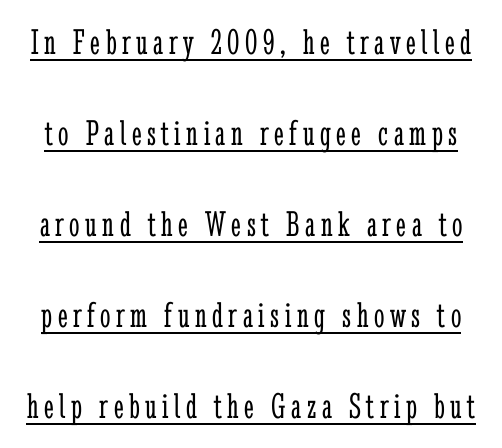
Q: Is the text bold? A: No.
Q: Is the text italic (slanted)? A: No, it is upright.
Q: Is the typeface a serif or a sans-serif typeface? A: Serif.
Q: Is the text underlined? A: Yes.
Q: Is the spacing between lines tight, normal or loose? A: Loose.
Q: Width (condensed, normal, or wide)? A: Condensed.
Q: Stroke contrast? A: Low.
Q: x-height? A: Medium.
Q: Monospaced? A: No.
